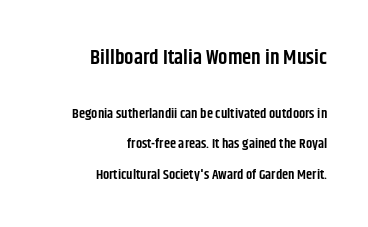
Q: Is the text bold? A: Semi-bold.
Q: Is the text italic (slanted)? A: No, it is upright.
Q: Is the text underlined? A: No.
Q: How is the paragraph aligned? A: Right-aligned.
Q: Is the spacing between letters normal or unusually wide? A: Normal.
Q: Is the spacing between lines tight, normal or loose? A: Loose.
Q: Which block of text is set in a larger size, the first (top) or the second (bottom)? A: The first (top) one.
